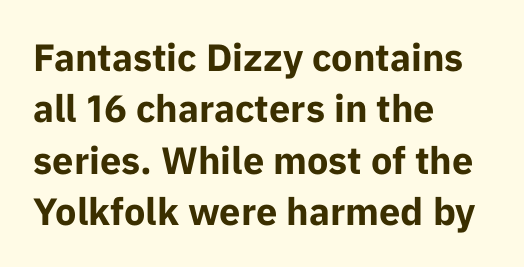
The passage shown is not underscored anywhere. A roman cut, with each character standing at attention. A student would call this left alignment; a typographer would say flush left, rag right. Inter-character spacing is left at the font's built-in metrics.
